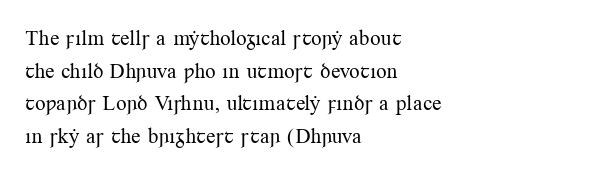
{"italic": "no", "bold": "no", "underline": "no", "align": "left", "line_spacing": "normal", "line_spacing_ratio": 1.55, "letter_spacing": "normal", "letter_spacing_em": 0.0, "glyph_px": 21}
